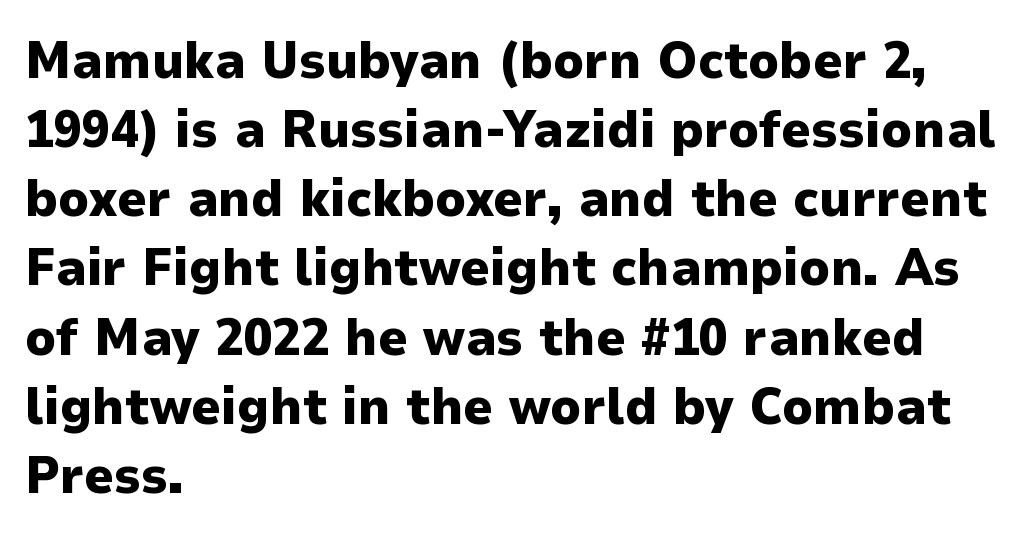
Leftover space on each line is placed entirely after the last word. The designer left line spacing at the default. Every stem runs plumb, perpendicular to the baseline. The letters advance in unequal steps, a hallmark of proportional type. This rendering features lettering with no underline.
